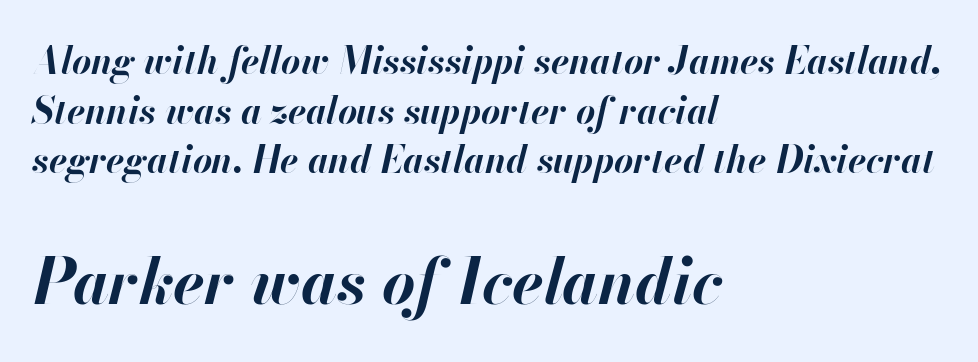
{"italic": "yes", "lean": "right", "slant_degrees": 13, "bold": "yes", "weight": "bold", "width": "normal", "stroke_contrast": "high", "x_height": "small", "monospaced": "no", "underline": "no", "align": "left", "line_spacing": "normal", "line_spacing_ratio": 1.34, "letter_spacing": "normal", "letter_spacing_em": 0.0, "larger_block": "second", "size_ratio": 1.73, "glyph_px": 64}
